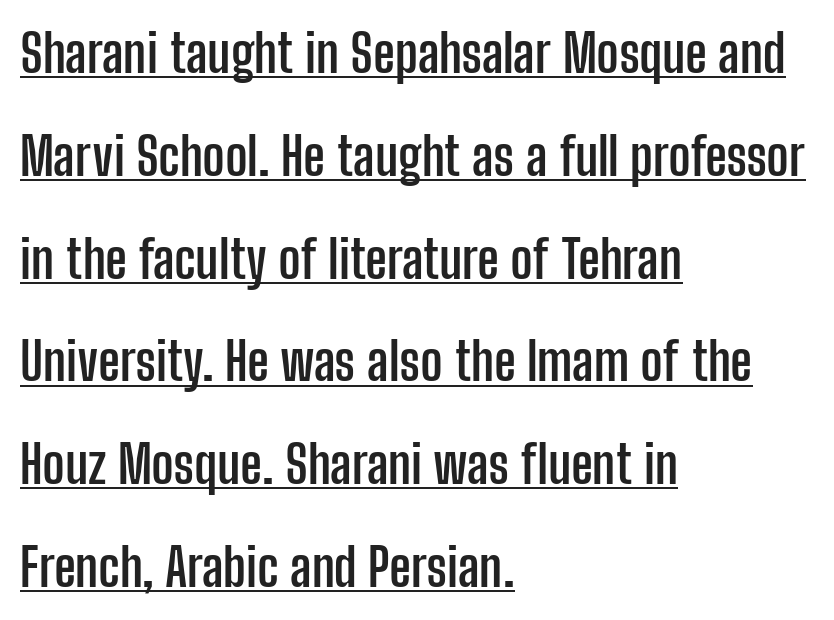
Q: Is the text bold? A: Yes.
Q: Is the text italic (slanted)? A: No, it is upright.
Q: Is the typeface a serif or a sans-serif typeface? A: Sans-serif.
Q: Is the text underlined? A: Yes.
Q: How is the paragraph aligned? A: Left-aligned.
Q: Is the spacing between letters normal or unusually wide? A: Normal.
Q: Is the spacing between lines tight, normal or loose? A: Loose.
Q: Width (condensed, normal, or wide)? A: Condensed.
Q: Stroke contrast? A: Low.
Q: x-height? A: Medium.
Q: Monospaced? A: No.
